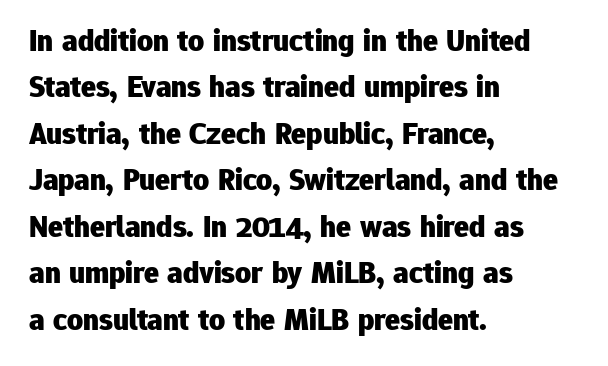
{"serif": "no", "italic": "no", "bold": "yes", "weight": "heavy", "width": "normal", "stroke_contrast": "low", "x_height": "medium", "monospaced": "no", "underline": "no", "align": "left", "line_spacing": "normal", "line_spacing_ratio": 1.5, "letter_spacing": "normal", "letter_spacing_em": 0.0, "glyph_px": 31}
